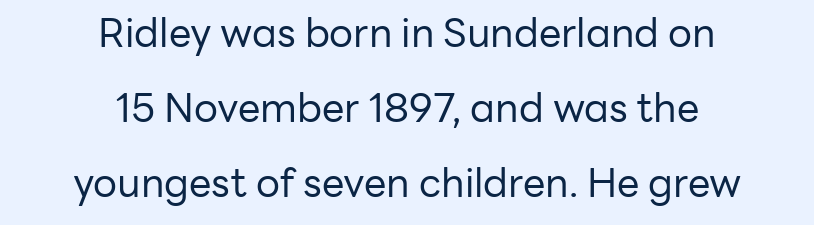
The weight would be labelled regular, book, light, or lighter still. Spacing verdict: proportional, widths tailored to each character. Where is the straight margin? There isn't one; the lines are centered. Vertical strokes here are truly vertical.
